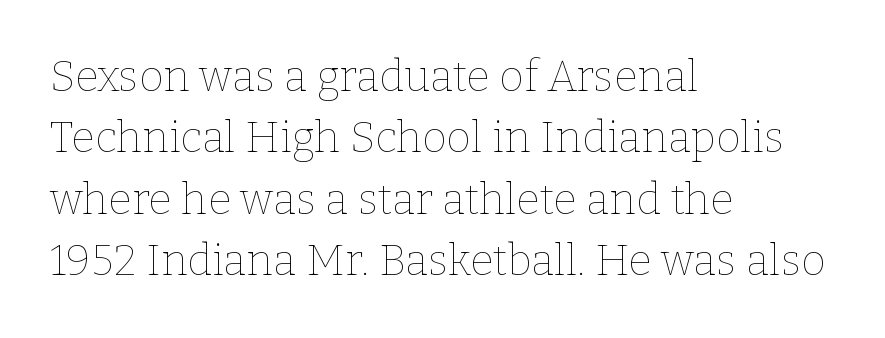
Underline: absent. Unlike italic type, these characters show no tilt at all. The cut favours lightness, reaching ordinary text weight at its darkest. Quick note: interline space is typical.
